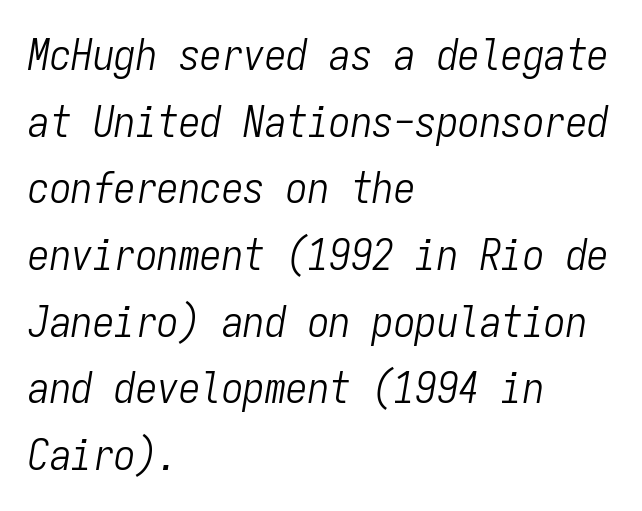
Does the leading feel generous? No, just average. Characters follow at the spacing the type designer built in. The glyphs are unaccompanied by any horizontal stroke below them. The passage shown is typed in a monospace face where columns stay perfectly aligned.
